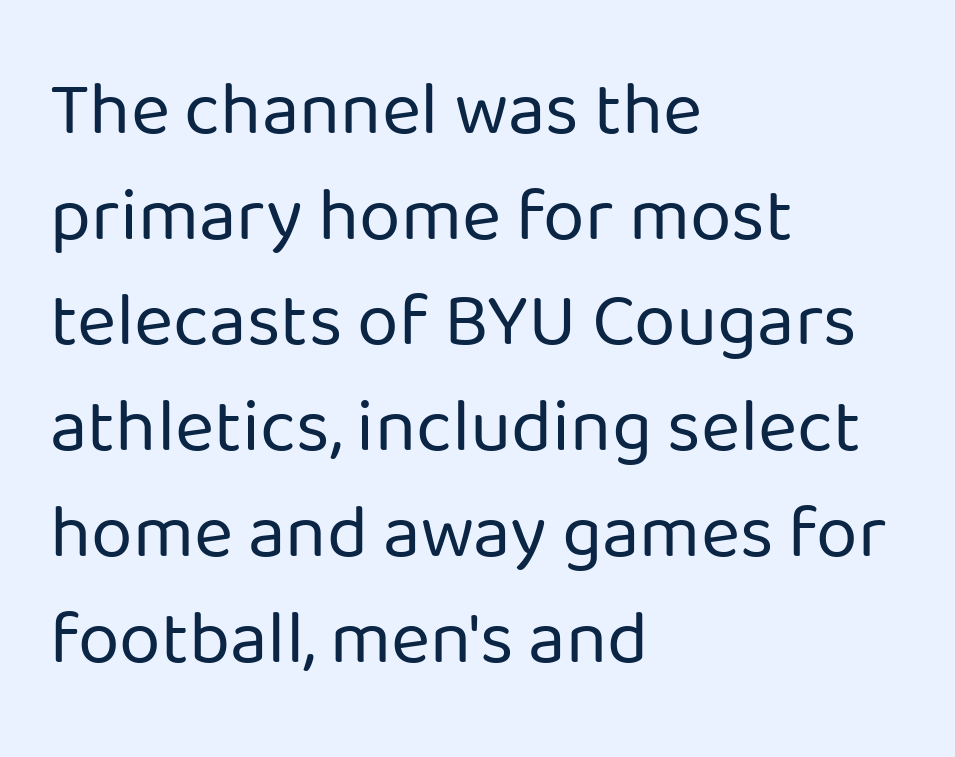
Q: Is the text bold? A: No.
Q: Is the text italic (slanted)? A: No, it is upright.
Q: Is the typeface a serif or a sans-serif typeface? A: Sans-serif.
Q: Is the text underlined? A: No.
Q: How is the paragraph aligned? A: Left-aligned.
Q: Is the spacing between letters normal or unusually wide? A: Normal.
Q: Is the spacing between lines tight, normal or loose? A: Normal.
Q: Width (condensed, normal, or wide)? A: Normal.
Q: Stroke contrast? A: Low.
Q: x-height? A: Medium.
Q: Monospaced? A: No.
